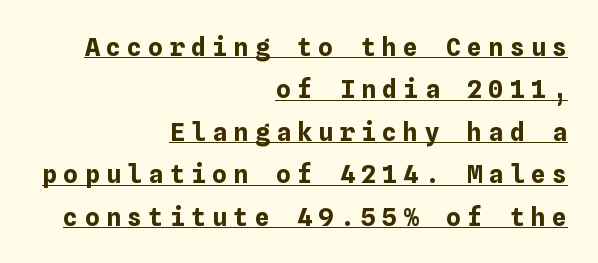
This is roman type, the default non-slanted kind. The font is running at its bold setting. Leading: standard. Line ends are locked; line starts wander.
